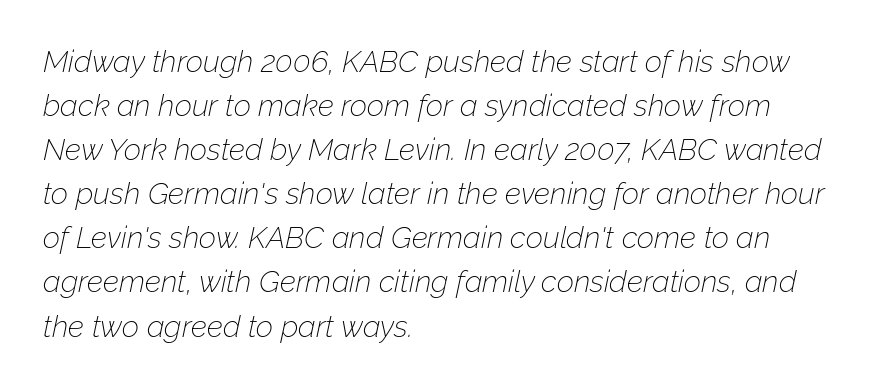
A normal amount of white space separates one row of letters from the next. Tall strokes in this sample are angled rather than plumb. Spacing verdict: proportional, widths tailored to each character. In CSS terms this would be text-align: left. Caption: standard tracking, unaltered. Think standard paragraph weight, or any step lighter than that.
